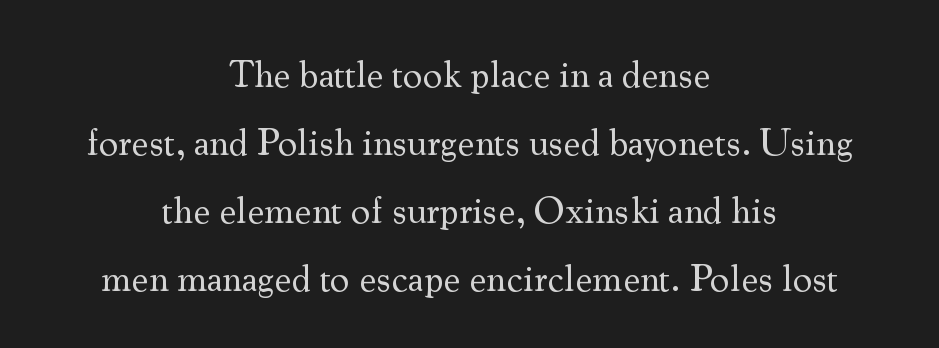
Serif or sans? Serif — the stroke terminals have little feet. Designer's note — italics off, roman on. Compared with a typical body face, this is equally light or lighter still. This rendering features lettering with no underline. Which margin do the lines hug? Neither — every line sits in the middle.
